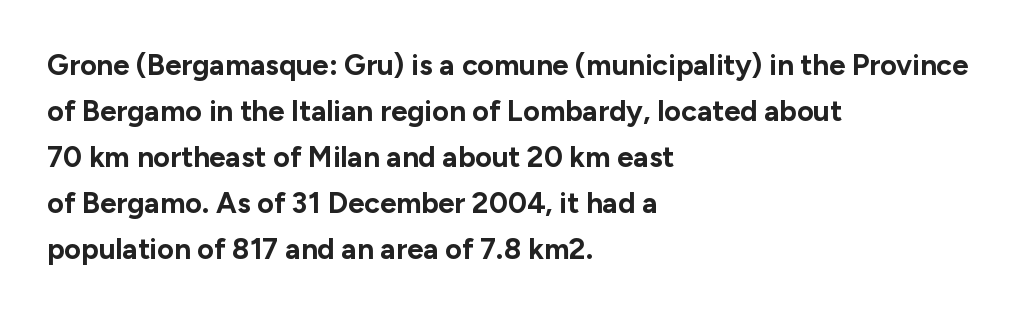
The image shows 29 px bold sans-serif type, upright; set left-aligned, normal line spacing (1.59x), normal letter spacing, not underlined; low stroke contrast and a medium x-height.
